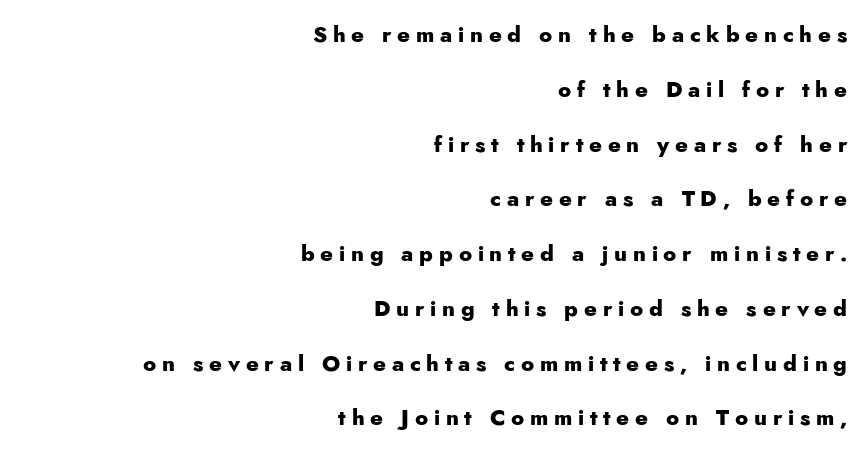
The image shows 22 px bold type, upright; set right-aligned, loose line spacing (2.49x), unusually wide letter spacing (+0.26 em), not underlined.
